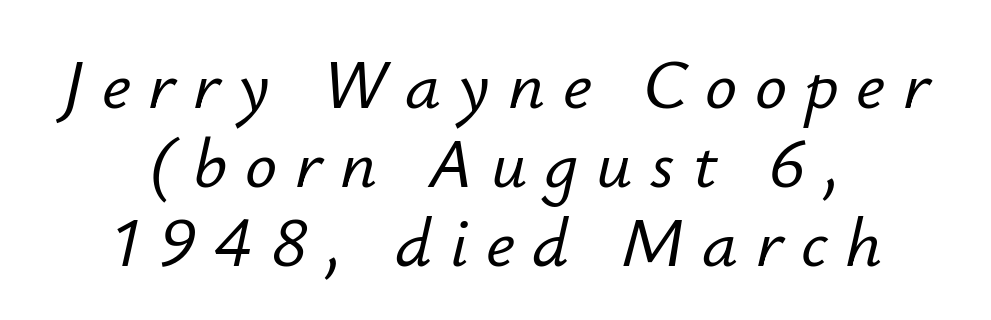
Leading: reduced. Words float on clear page, feet unadorned. Horizontally, the lines are justified to the midpoint only. This rendering widens character spacing well past its baseline value. Posture: slanted. The passage shown is typed in a proportional face where columns would drift.
